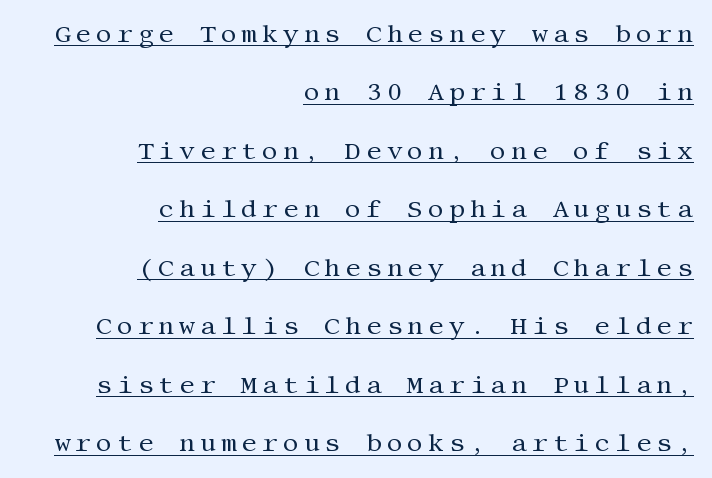
The image shows 25 px text type, upright; set right-aligned, loose line spacing (2.34x), underlined.
